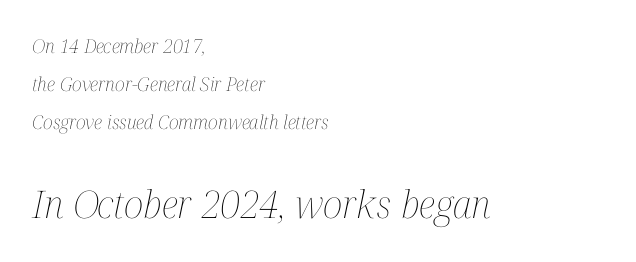
Each letter keeps its own natural width here, so spacing adapts to shape. The passage shown stacks its lines with a broad gap. The words here are not underlined. The letters in the lower block stand taller than those in the block above. Slanted lettering throughout. Tracking value appears to be zero — textbook default spacing.
